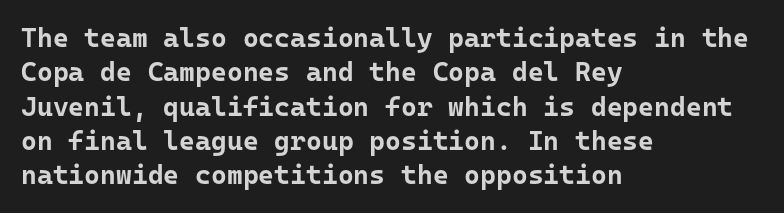
The image shows 27 px bold type, upright; set left-aligned, normal line spacing (1.27x), normal letter spacing, not underlined.
